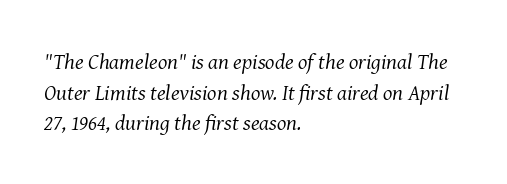
Q: Is the text bold? A: No.
Q: Is the text italic (slanted)? A: Yes, it leans right by about 8 degrees.
Q: Is the text underlined? A: No.
Q: How is the paragraph aligned? A: Left-aligned.
Q: Is the spacing between letters normal or unusually wide? A: Normal.
Q: Is the spacing between lines tight, normal or loose? A: Normal.
